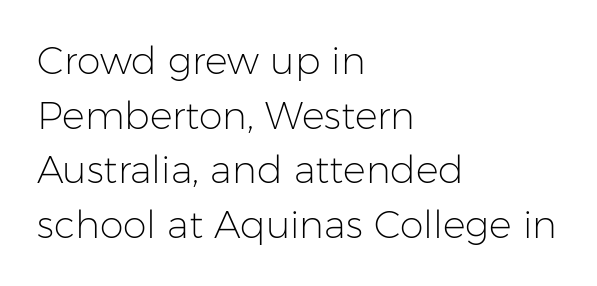
Q: Is the text bold? A: No.
Q: Is the text italic (slanted)? A: No, it is upright.
Q: Is the typeface a serif or a sans-serif typeface? A: Sans-serif.
Q: Is the text underlined? A: No.
Q: How is the paragraph aligned? A: Left-aligned.
Q: Is the spacing between letters normal or unusually wide? A: Normal.
Q: Is the spacing between lines tight, normal or loose? A: Normal.
Q: Width (condensed, normal, or wide)? A: Normal.
Q: Stroke contrast? A: Low.
Q: x-height? A: Medium.
Q: Monospaced? A: No.
